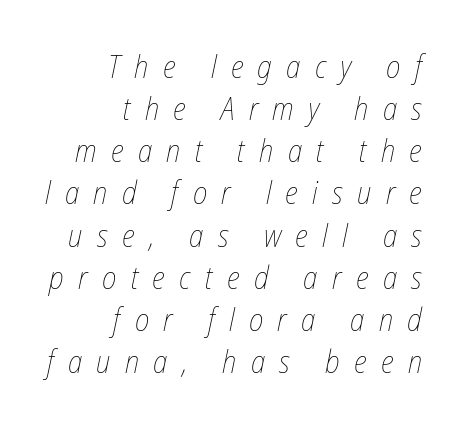
The image shows 31 px thin, condensed type, italic (leaning right); set right-aligned, normal line spacing (1.36x), unusually wide letter spacing (+0.46 em), not underlined; low stroke contrast and a medium x-height.
